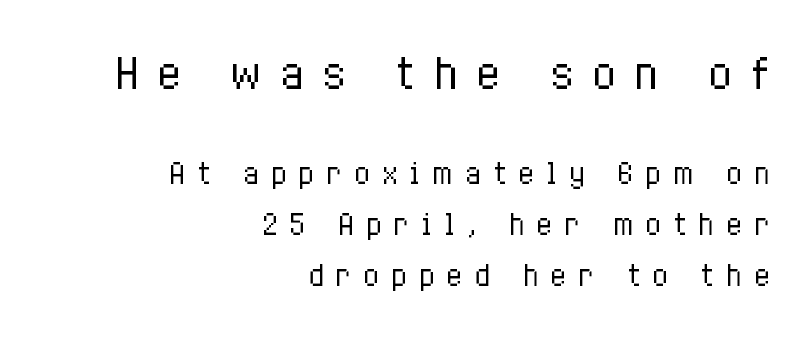
{"italic": "no", "bold": "no", "weight": "regular", "width": "condensed", "stroke_contrast": "low", "x_height": "medium", "monospaced": "no", "underline": "no", "align": "right", "line_spacing": "loose", "line_spacing_ratio": 1.9, "letter_spacing": "wide", "letter_spacing_em": 0.42, "larger_block": "first", "size_ratio": 1.52, "glyph_px": 41}
